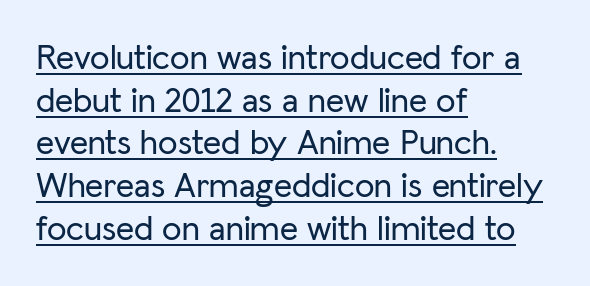
Here the glyphs are tracked normally, forming tight word shapes. Is this a fixed-width face? No — the glyphs have proportional, varying widths. Italic? Not at all — the glyphs are vertical. The rag falls on the right side of this text block. Every word sits above its own underline.
